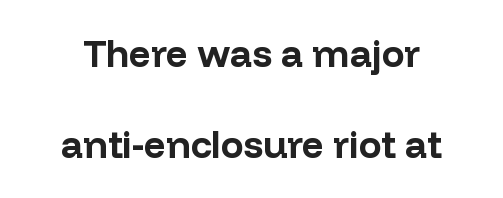
The image shows 38 px bold sans-serif type, upright; set loose line spacing (2.4x), normal letter spacing, not underlined; low stroke contrast and a medium x-height.
